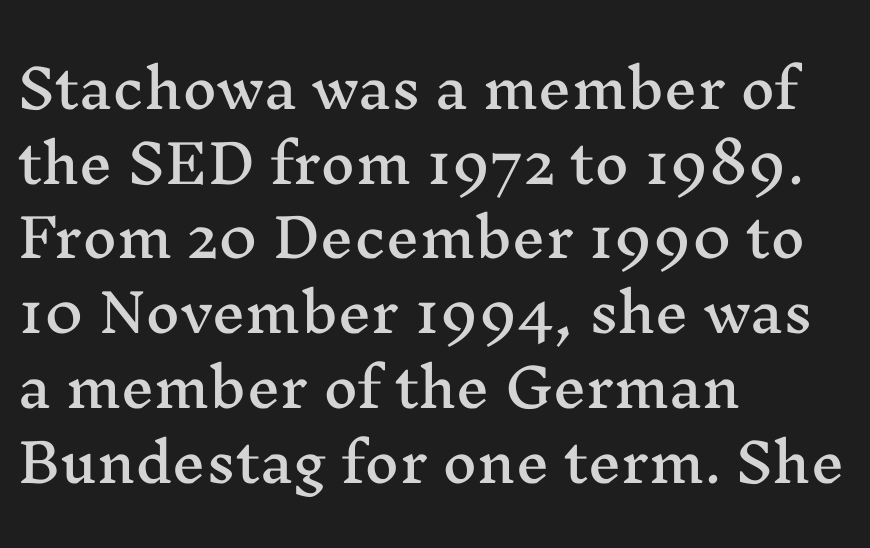
The face used here is proportionally spaced, like ordinary book or web type. Does the type have serifs? Yes, each stem ends in a small foot. Horizontal alignment here is leftward, the default for most running prose. Between one letter and the next there's only the usual sliver of space. Beneath every word, the page is bare.
